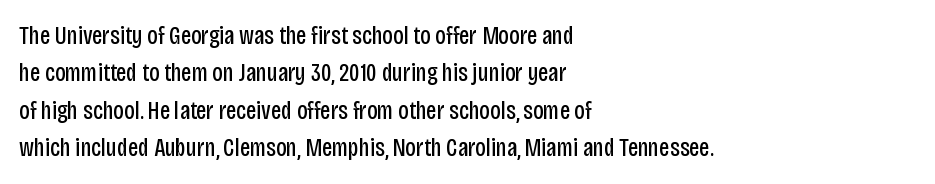
Is the letter spacing exaggerated? No — it looks like the ordinary default. This block has exactly the height ordinary leading produces. This is the regular roman posture of the typeface. Weight: not bold — regular or lighter.
